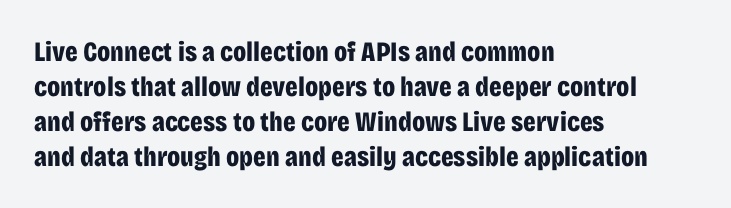
{"serif": "no", "italic": "no", "bold": "yes", "weight": "bold", "width": "condensed", "stroke_contrast": "low", "x_height": "large", "monospaced": "no", "underline": "no", "align": "left", "line_spacing": "normal", "line_spacing_ratio": 1.25, "letter_spacing": "normal", "letter_spacing_em": 0.0, "glyph_px": 28}
